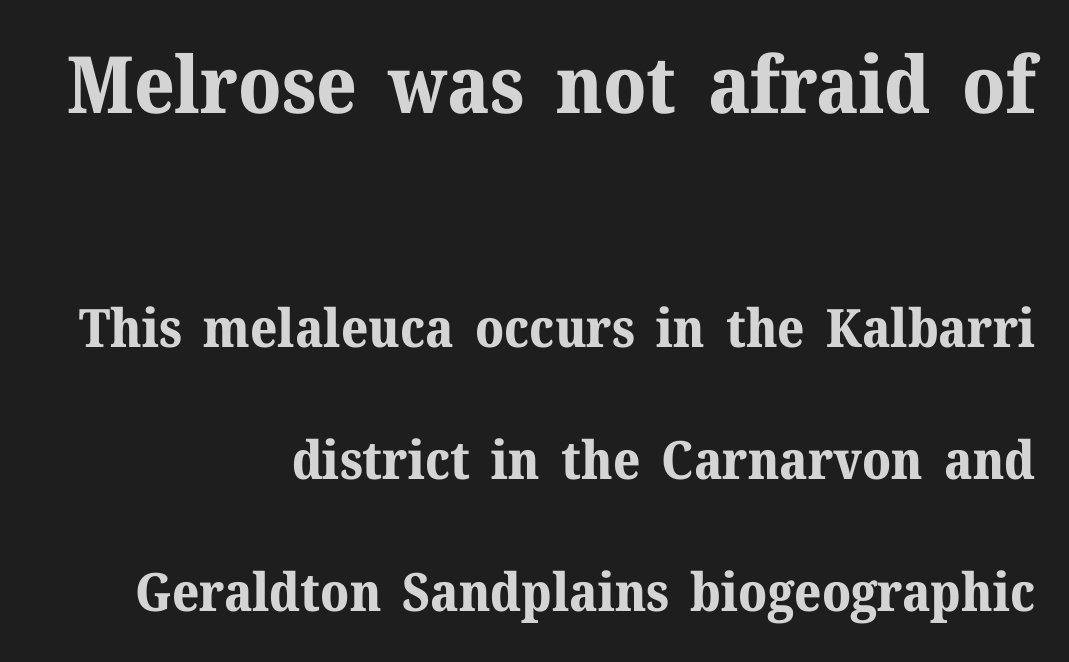
Q: Is the text bold? A: Yes.
Q: Is the text italic (slanted)? A: No, it is upright.
Q: Is the typeface a serif or a sans-serif typeface? A: Serif.
Q: Is the text underlined? A: No.
Q: How is the paragraph aligned? A: Right-aligned.
Q: Is the spacing between letters normal or unusually wide? A: Normal.
Q: Is the spacing between lines tight, normal or loose? A: Loose.
Q: Which block of text is set in a larger size, the first (top) or the second (bottom)? A: The first (top) one.
Q: Width (condensed, normal, or wide)? A: Normal.
Q: Stroke contrast? A: Medium.
Q: x-height? A: Medium.
Q: Monospaced? A: No.
